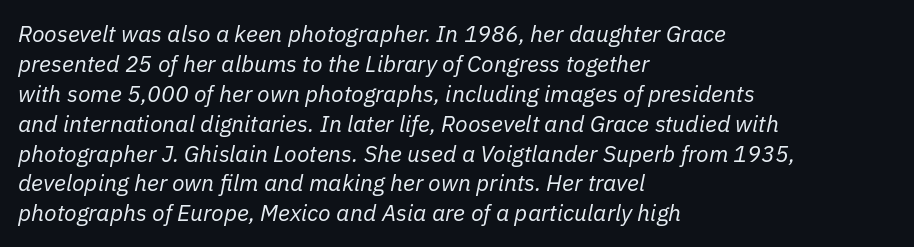
{"italic": "yes", "lean": "right", "slant_degrees": 11, "bold": "no", "underline": "no", "align": "left", "line_spacing": "normal", "line_spacing_ratio": 1.3, "letter_spacing": "normal", "letter_spacing_em": 0.0, "glyph_px": 23}
